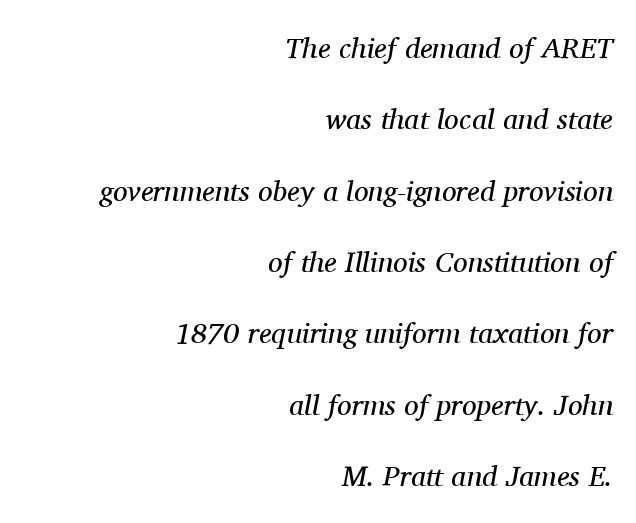
Q: Is the text bold? A: No.
Q: Is the text italic (slanted)? A: Yes, it leans right by about 11 degrees.
Q: Is the typeface a serif or a sans-serif typeface? A: Serif.
Q: Is the text underlined? A: No.
Q: How is the paragraph aligned? A: Right-aligned.
Q: Is the spacing between letters normal or unusually wide? A: Normal.
Q: Is the spacing between lines tight, normal or loose? A: Loose.
Q: Width (condensed, normal, or wide)? A: Normal.
Q: Stroke contrast? A: Medium.
Q: x-height? A: Medium.
Q: Monospaced? A: No.
